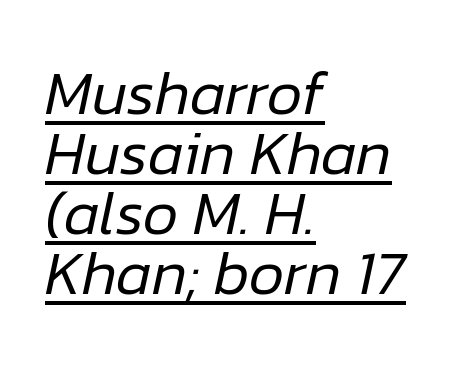
Every row of glyphs begins at an identical x-position on the left. The leading is snug, giving the passage a crowded texture. Note the varied advance widths — an 'i' is clearly narrower than an 'm'. Tracking value appears to be zero — textbook default spacing. Unbolded letterforms with no extra heft.
